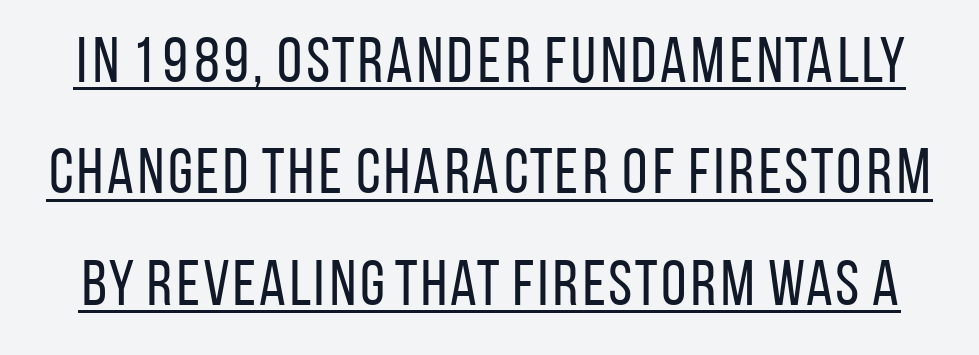
Q: Is the text bold? A: No.
Q: Is the text italic (slanted)? A: No, it is upright.
Q: Is the typeface a serif or a sans-serif typeface? A: Sans-serif.
Q: Is the text underlined? A: Yes.
Q: Is the spacing between letters normal or unusually wide? A: Normal.
Q: Width (condensed, normal, or wide)? A: Condensed.
Q: Stroke contrast? A: Low.
Q: x-height? A: Large.
Q: Monospaced? A: No.
